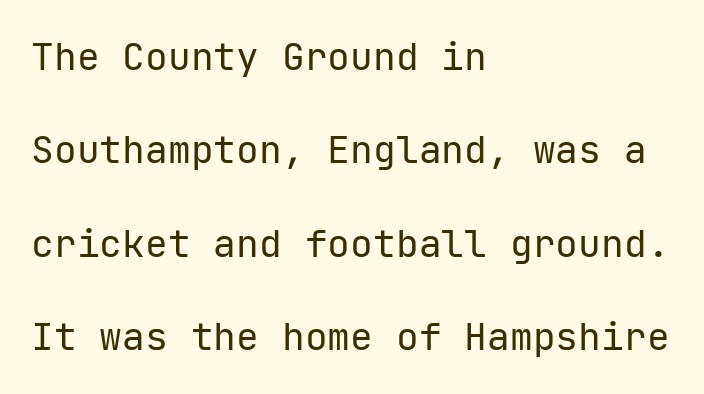
{"serif": "no", "italic": "no", "bold": "no", "weight": "regular", "width": "normal", "stroke_contrast": "low", "x_height": "medium", "underline": "no", "align": "left", "line_spacing": "loose", "line_spacing_ratio": 2.46, "letter_spacing": "normal", "letter_spacing_em": 0.0, "glyph_px": 38}
